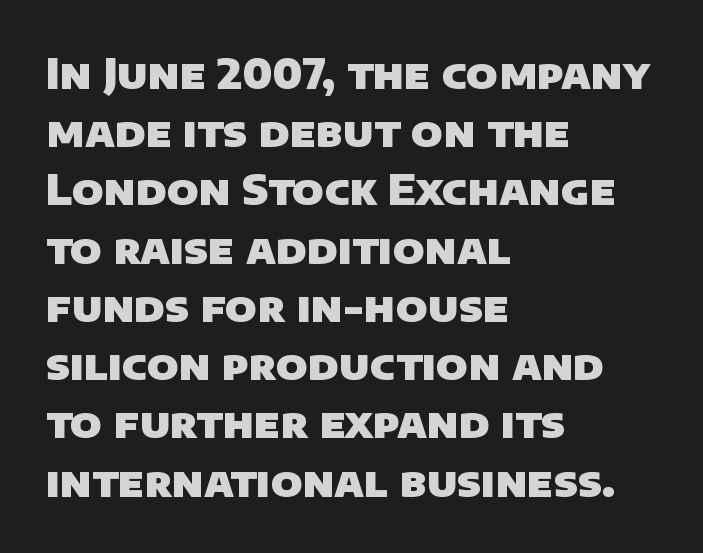
Each letter's strokes conclude bluntly, with no projecting serifs. The tracking reads as untouched default to a designer's eye. Evenly set lines give the paragraph a standard silhouette. Beneath every word, the page is bare. The paragraph has a hard left edge and a soft right edge.
